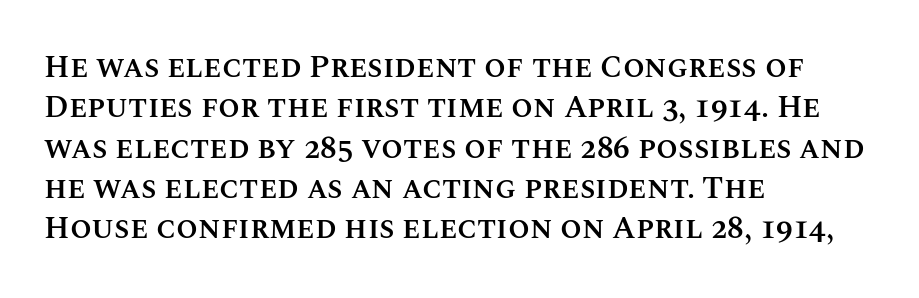
Q: Is the text bold? A: Semi-bold.
Q: Is the text italic (slanted)? A: No, it is upright.
Q: Is the text underlined? A: No.
Q: How is the paragraph aligned? A: Left-aligned.
Q: Is the spacing between letters normal or unusually wide? A: Normal.
Q: Is the spacing between lines tight, normal or loose? A: Normal.
Q: Width (condensed, normal, or wide)? A: Normal.
Q: Stroke contrast? A: Medium.
Q: x-height? A: Large.
Q: Monospaced? A: No.
